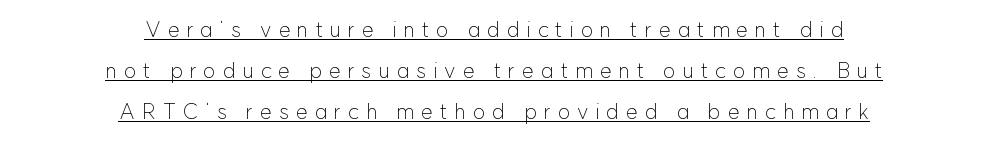
The vertical gap from one line to the next is large. A typographer would call this underscored text. The font sits on the lighter half of the weight spectrum, regular included. In terms of letterspacing, this is a distinctly airy, spread setting.
